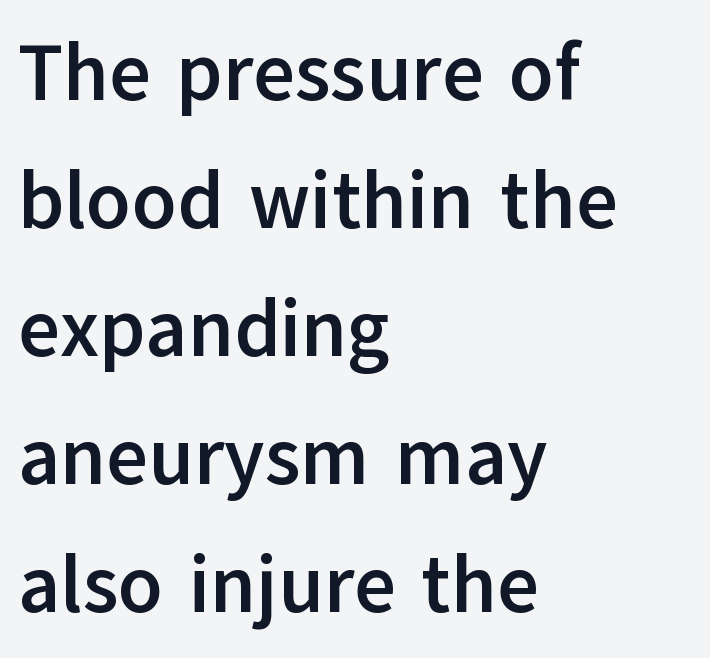
Unlike italic type, these characters show no tilt at all. I'd call this a sans setting — the letters go barefoot. Here the glyphs are tracked normally, forming tight word shapes. The rows are spaced the way most documents space them. The glyphs are unaccompanied by any horizontal stroke below them. Every letter is thick-stroked: bold, no question.
